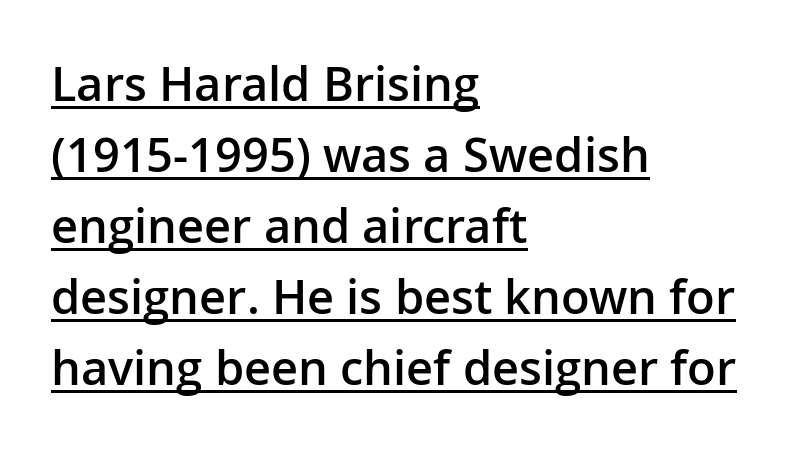
Rendered with straight, roman letterforms. The paragraph has a hard left edge and a soft right edge. These lines carry some extra weight — a demibold, not a full bold. The specimen includes a rule beneath the text block's lines.
